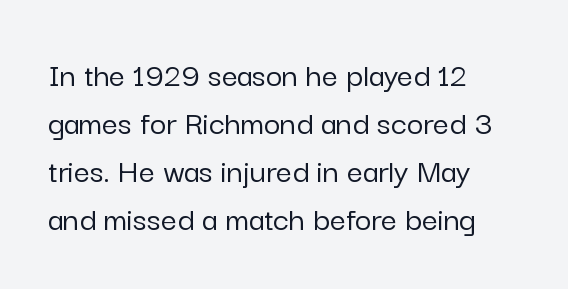
When letters stand straight like this, we call the style roman or upright. The leading is moderate, giving the passage an even texture. A typesetter would call this proportional, since set widths differ per character. Check where the strokes stop: nothing finishes them off — pure sans. The letterforms sit shoulder to shoulder at normal distance. The specimen omits any rule beneath the text block's lines.
